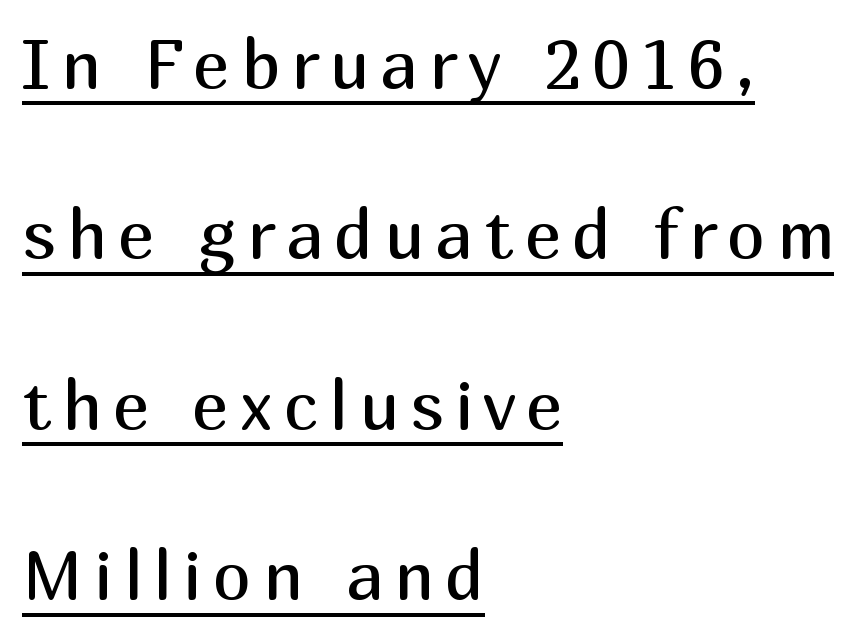
The image shows 69 px regular-weight sans-serif type, upright; set left-aligned, loose line spacing (2.47x), underlined; medium stroke contrast and a medium x-height.
